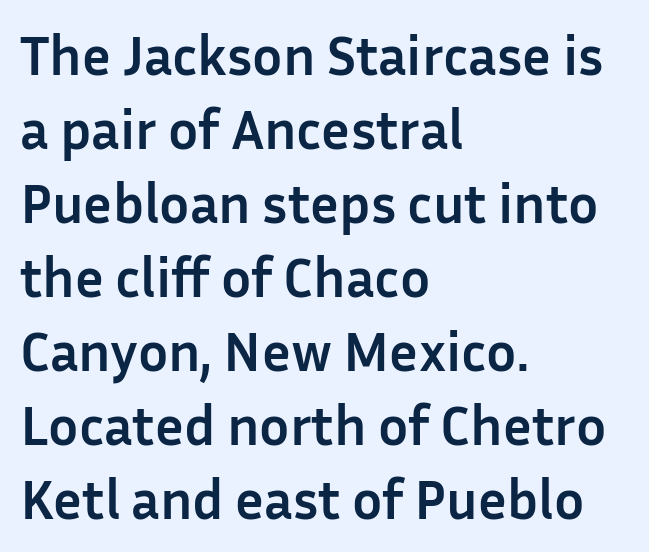
{"serif": "no", "italic": "no", "bold": "yes", "weight": "semibold", "width": "normal", "stroke_contrast": "low", "x_height": "medium", "monospaced": "no", "underline": "no", "align": "left", "line_spacing": "normal", "line_spacing_ratio": 1.32, "letter_spacing": "normal", "letter_spacing_em": 0.0, "glyph_px": 56}
